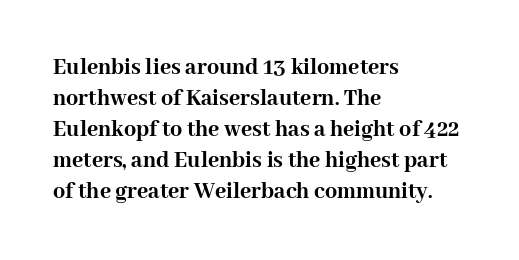
Q: Is the text bold? A: Yes.
Q: Is the text italic (slanted)? A: No, it is upright.
Q: Is the text underlined? A: No.
Q: How is the paragraph aligned? A: Left-aligned.
Q: Is the spacing between letters normal or unusually wide? A: Normal.
Q: Is the spacing between lines tight, normal or loose? A: Normal.
